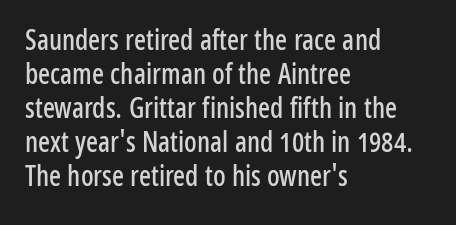
The image shows 28 px condensed sans-serif type, upright; set left-aligned, line spacing 1.21x, normal letter spacing, not underlined; low stroke contrast and a medium x-height.
